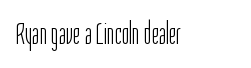
Q: Is the text bold? A: No.
Q: Is the text italic (slanted)? A: No, it is upright.
Q: Is the typeface a serif or a sans-serif typeface? A: Sans-serif.
Q: Is the text underlined? A: No.
Q: Is the spacing between letters normal or unusually wide? A: Normal.
Q: Width (condensed, normal, or wide)? A: Condensed.
Q: Stroke contrast? A: Low.
Q: x-height? A: Medium.
Q: Monospaced? A: No.
